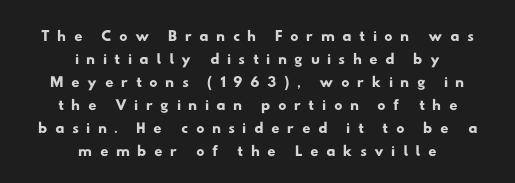
Q: Is the text underlined? A: No.
Q: How is the paragraph aligned? A: Centered.
Q: Is the spacing between letters normal or unusually wide? A: Unusually wide.
Q: Is the spacing between lines tight, normal or loose? A: Tight.
